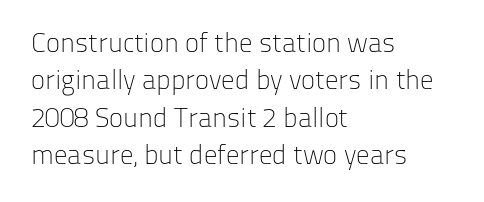
The image shows 27 px text type, upright; set left-aligned, normal line spacing (1.38x), normal letter spacing, not underlined.
